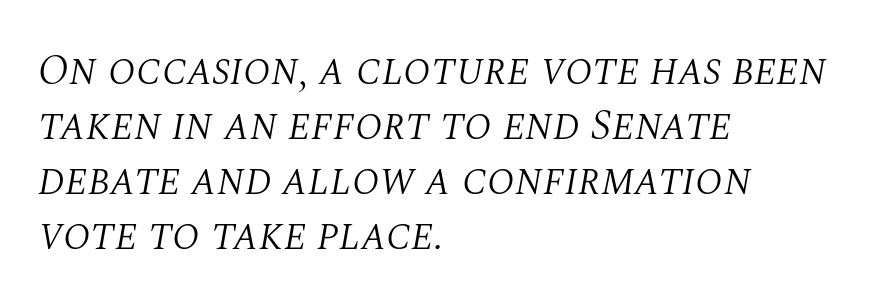
The image shows 43 px light serif type, italic (leaning right); set left-aligned, normal line spacing (1.28x), normal letter spacing, not underlined; medium stroke contrast and a large x-height.
